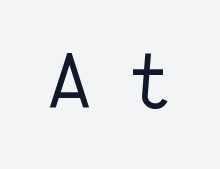
{"serif": "no", "italic": "no", "bold": "no", "weight": "regular", "width": "normal", "stroke_contrast": "low", "x_height": "medium", "monospaced": "yes", "underline": "no", "letter_spacing": "wide", "letter_spacing_em": 0.45, "glyph_px": 78}
